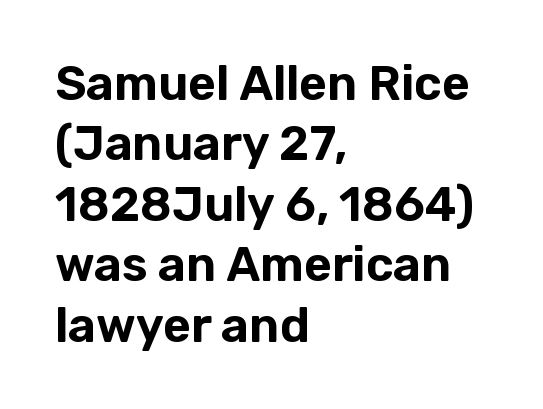
{"serif": "no", "italic": "no", "width": "normal", "stroke_contrast": "low", "x_height": "medium", "monospaced": "no", "underline": "no", "align": "left", "line_spacing": "normal", "line_spacing_ratio": 1.26, "letter_spacing": "normal", "letter_spacing_em": 0.0, "glyph_px": 48}
